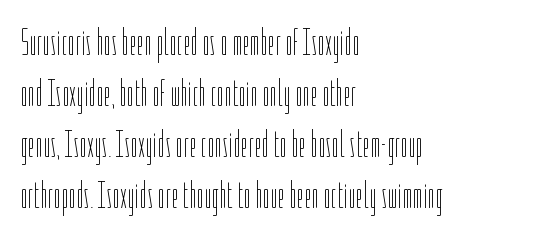
{"italic": "no", "bold": "no", "weight": "thin", "width": "condensed", "stroke_contrast": "low", "x_height": "medium", "monospaced": "no", "underline": "no", "align": "left", "line_spacing": "normal", "line_spacing_ratio": 1.34, "letter_spacing": "normal", "letter_spacing_em": 0.0, "glyph_px": 38}
